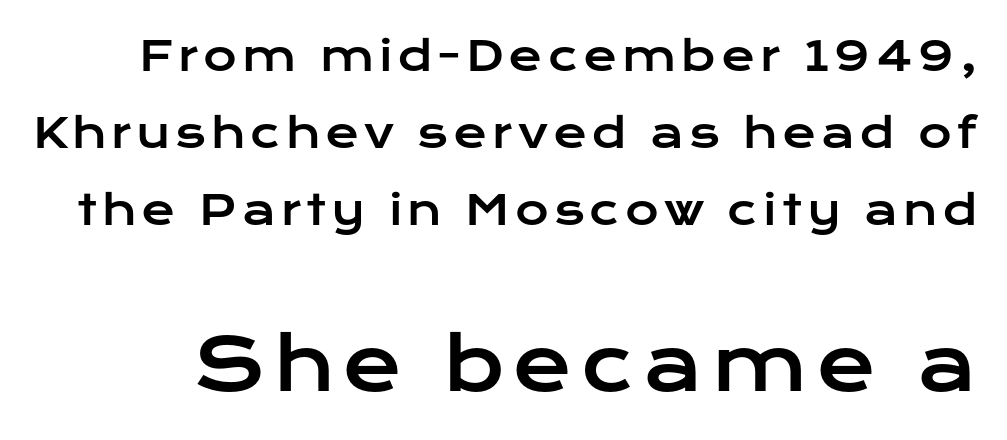
You can tell from the bare stems that sans-serif type was used. Proportional: the letters do not fall into vertical columns. The letters stand straight up with perfectly vertical stems. Small over large — that's the arrangement of the two blocks here.
